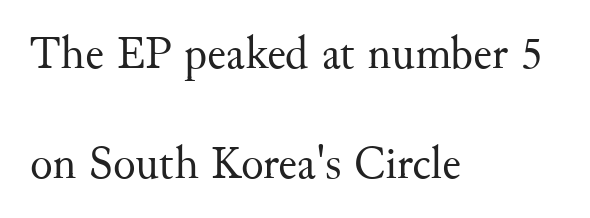
{"serif": "yes", "italic": "no", "bold": "no", "weight": "regular", "width": "normal", "stroke_contrast": "medium", "x_height": "small", "monospaced": "no", "underline": "no", "align": "left", "line_spacing": "loose", "line_spacing_ratio": 2.34, "letter_spacing": "normal", "letter_spacing_em": 0.0, "glyph_px": 47}
